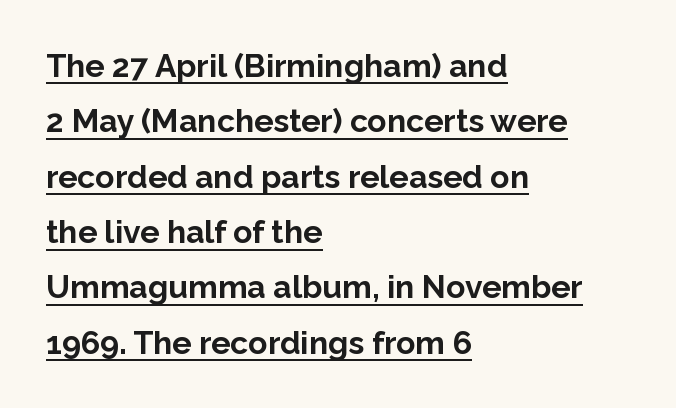
{"serif": "no", "italic": "no", "bold": "yes", "weight": "bold", "width": "normal", "stroke_contrast": "low", "x_height": "medium", "monospaced": "no", "underline": "yes", "align": "left", "line_spacing_ratio": 1.73, "letter_spacing": "normal", "letter_spacing_em": 0.0, "glyph_px": 32}
